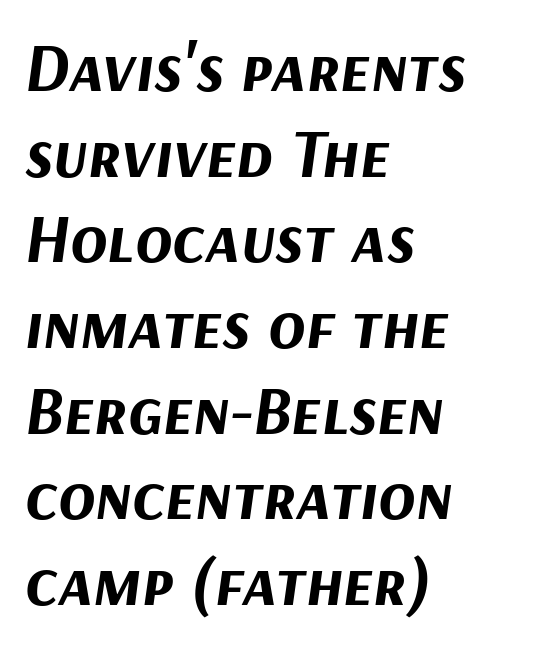
{"italic": "yes", "lean": "right", "slant_degrees": 9, "bold": "yes", "weight": "bold", "width": "normal", "stroke_contrast": "medium", "x_height": "medium", "monospaced": "no", "underline": "no", "align": "left", "line_spacing": "normal", "line_spacing_ratio": 1.26, "letter_spacing": "normal", "letter_spacing_em": 0.0, "glyph_px": 68}
